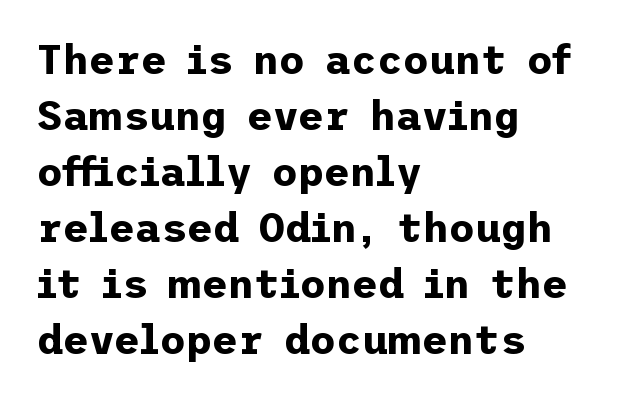
{"serif": "no", "italic": "no", "bold": "yes", "weight": "bold", "width": "normal", "stroke_contrast": "low", "x_height": "medium", "underline": "no", "align": "left", "line_spacing": "normal", "line_spacing_ratio": 1.4, "letter_spacing": "normal", "letter_spacing_em": 0.0, "glyph_px": 40}
